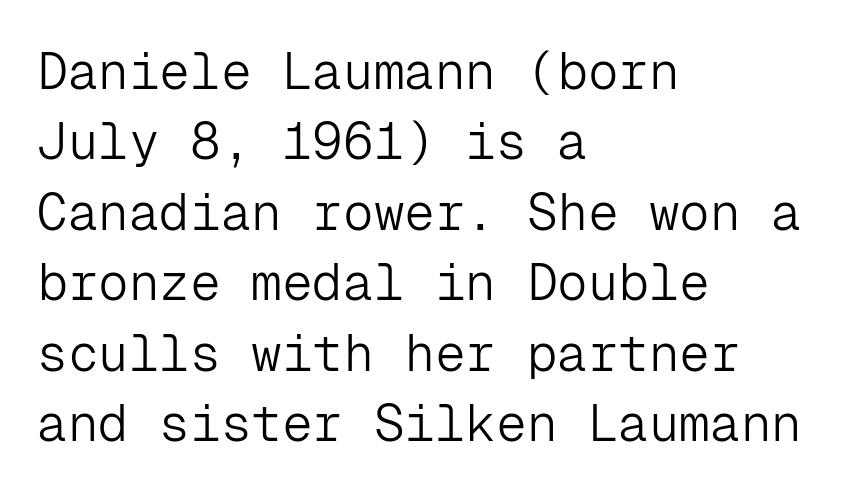
Type style note: lacks serifs. These lines keep a tight, regular rhythm from letter to letter. If you measured baseline to baseline, you'd find a middling distance. These lines are set flush left with a ragged right edge. Is there any slant? The stems are plumb. Stroke thickness stays within the range of a standard reading face or lighter.
